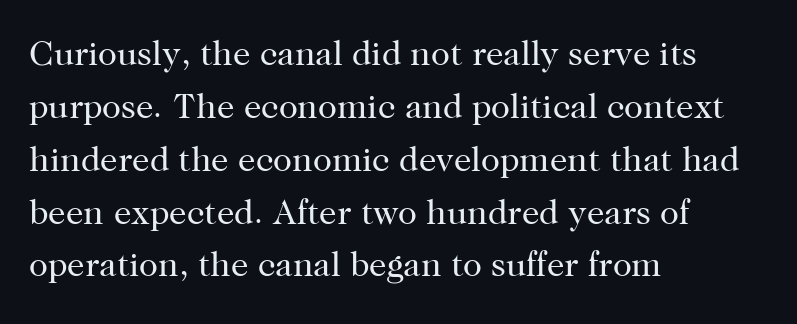
Q: Is the text bold? A: No.
Q: Is the text italic (slanted)? A: No, it is upright.
Q: Is the typeface a serif or a sans-serif typeface? A: Serif.
Q: Is the text underlined? A: No.
Q: How is the paragraph aligned? A: Left-aligned.
Q: Is the spacing between letters normal or unusually wide? A: Normal.
Q: Is the spacing between lines tight, normal or loose? A: Normal.
Q: Width (condensed, normal, or wide)? A: Normal.
Q: Stroke contrast? A: High.
Q: x-height? A: Medium.
Q: Monospaced? A: No.
